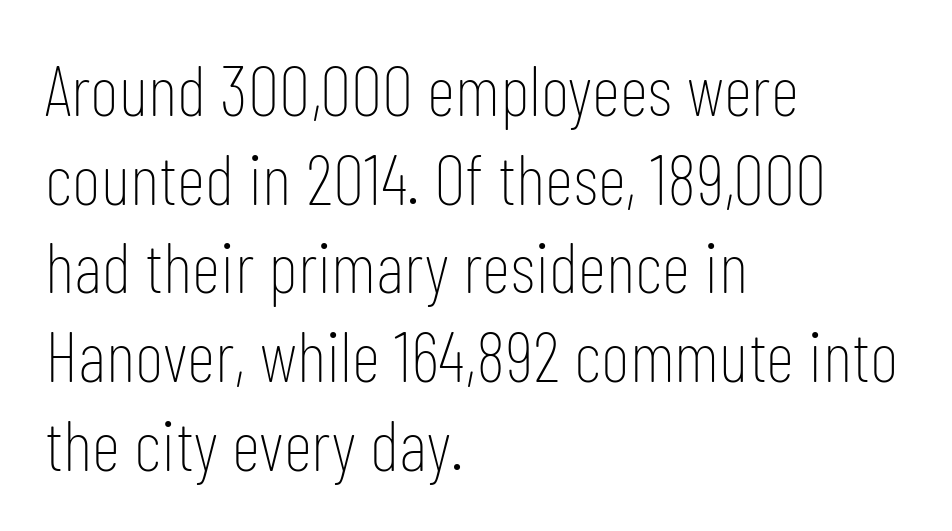
The image shows 71 px thin, condensed sans-serif type, upright; set left-aligned, normal line spacing (1.25x), normal letter spacing, not underlined; low stroke contrast and a medium x-height.
